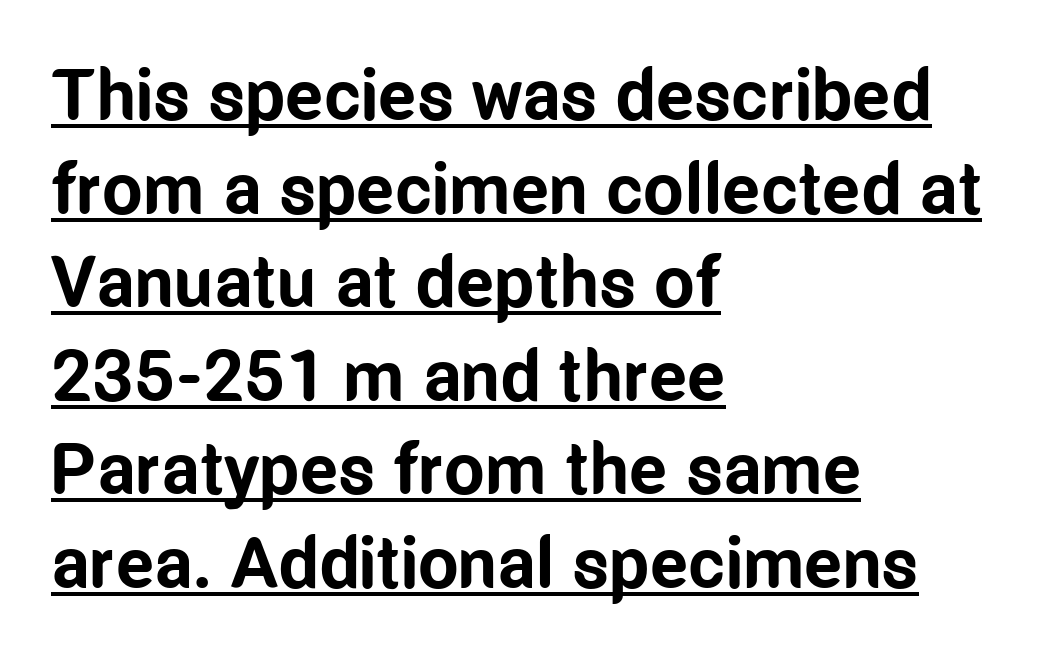
Q: Is the text bold? A: Yes.
Q: Is the text italic (slanted)? A: No, it is upright.
Q: Is the typeface a serif or a sans-serif typeface? A: Sans-serif.
Q: Is the text underlined? A: Yes.
Q: How is the paragraph aligned? A: Left-aligned.
Q: Is the spacing between letters normal or unusually wide? A: Normal.
Q: Is the spacing between lines tight, normal or loose? A: Normal.
Q: Width (condensed, normal, or wide)? A: Condensed.
Q: Stroke contrast? A: Low.
Q: x-height? A: Medium.
Q: Monospaced? A: No.
